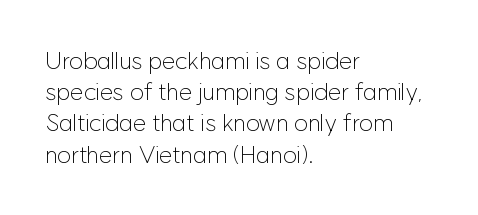
The ragged edge is on the right, which tells us the setting is flush left. The passage shown is not underscored anywhere. These lines were composed using upright roman letters. This sample uses plain, unmodified letter spacing. Reading down the column, the eye jumps a familiar distance to each next line.
